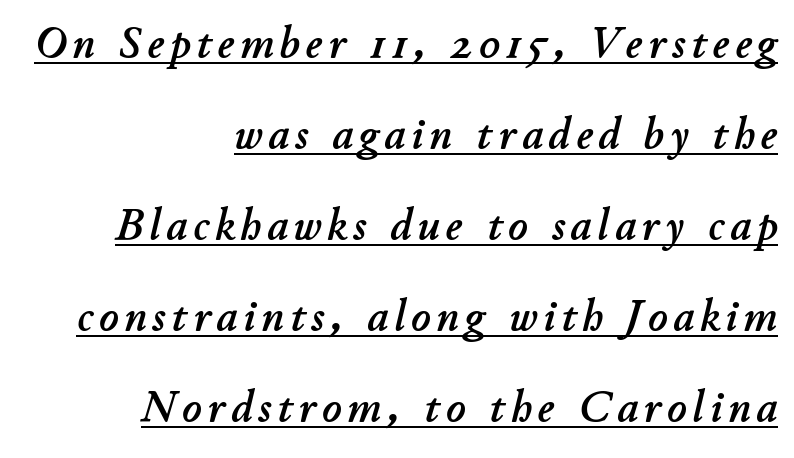
The image shows 46 px text type, italic (leaning right); set right-aligned, loose line spacing (1.98x), underlined; low stroke contrast and a small x-height.
